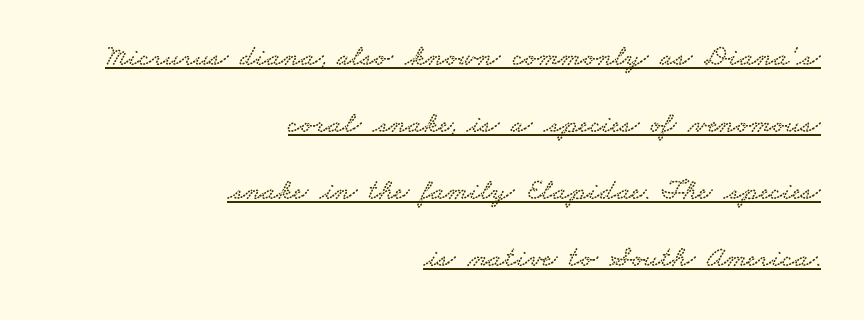
The image shows 30 px wide type; set right-aligned, loose line spacing (2.23x), normal letter spacing, underlined; low stroke contrast and a small x-height.
